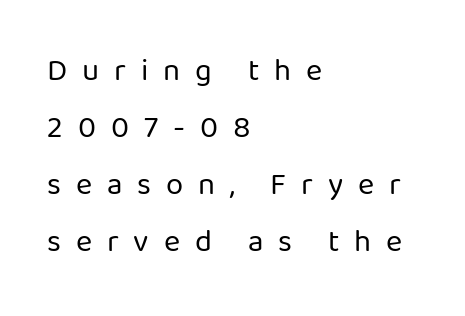
Q: Is the text bold? A: No.
Q: Is the text italic (slanted)? A: No, it is upright.
Q: Is the typeface a serif or a sans-serif typeface? A: Sans-serif.
Q: Is the text underlined? A: No.
Q: How is the paragraph aligned? A: Left-aligned.
Q: Is the spacing between letters normal or unusually wide? A: Unusually wide.
Q: Width (condensed, normal, or wide)? A: Normal.
Q: Stroke contrast? A: Low.
Q: x-height? A: Medium.
Q: Monospaced? A: No.
